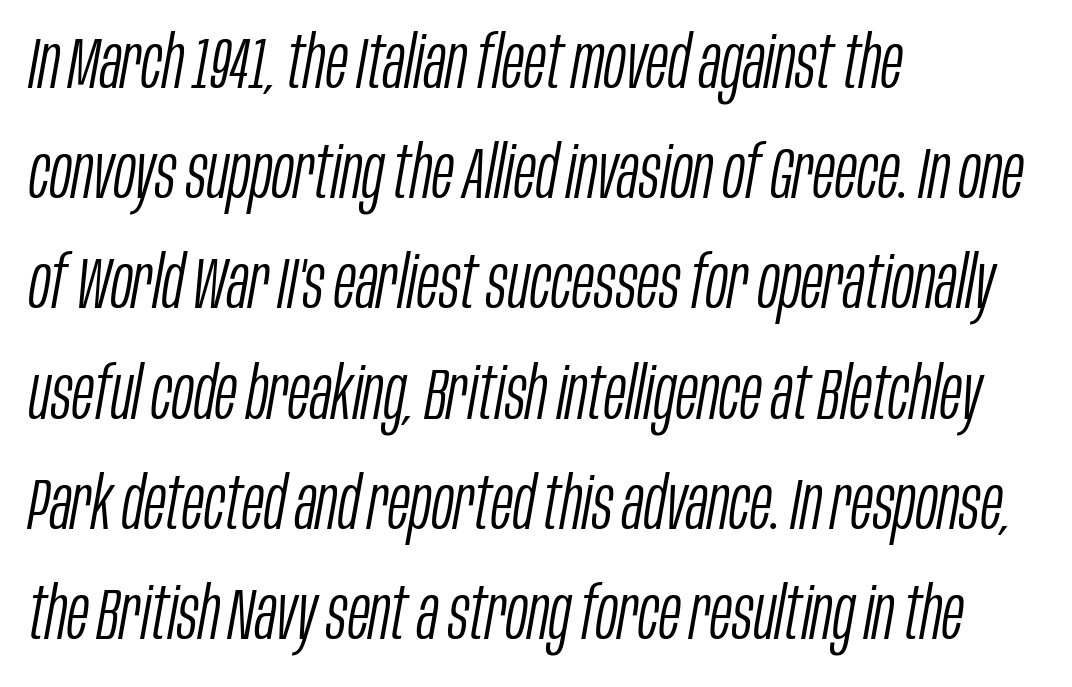
The passage is arranged the way most books set body copy — flush left. Each letter keeps its own natural width here, so spacing adapts to shape. How are the letters spaced? Ordinarily, with no added tracking. Designer's note — italics engaged. Vertical spacing — default.
